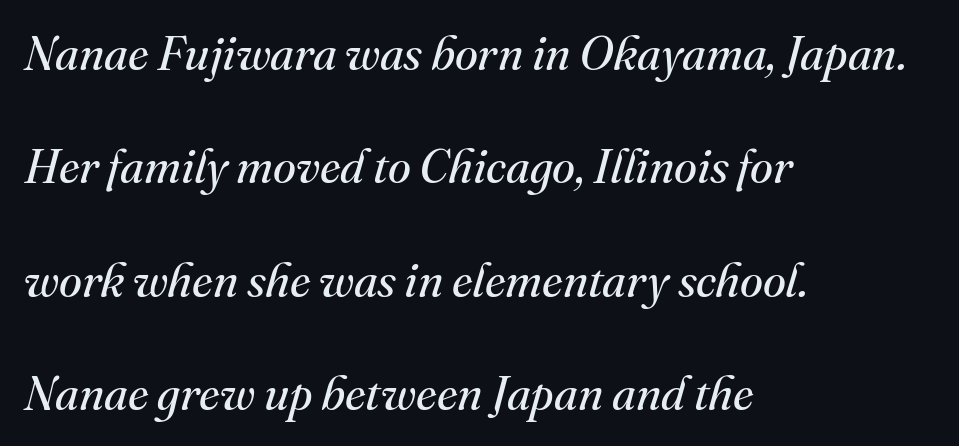
The image shows 47 px regular-weight serif type, italic (leaning right); set left-aligned, loose line spacing (2.41x), normal letter spacing, not underlined; medium stroke contrast and a small x-height.
